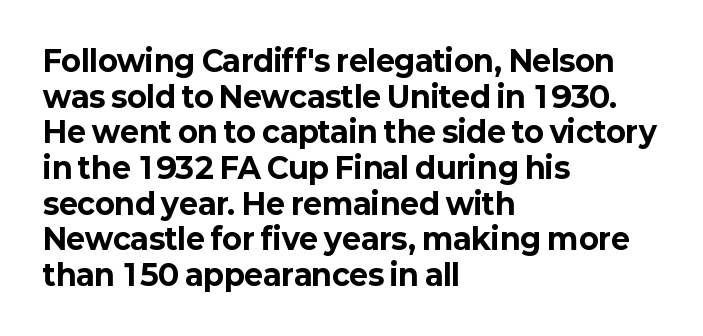
Q: Is the text bold? A: Yes.
Q: Is the text italic (slanted)? A: No, it is upright.
Q: Is the typeface a serif or a sans-serif typeface? A: Sans-serif.
Q: Is the text underlined? A: No.
Q: How is the paragraph aligned? A: Left-aligned.
Q: Is the spacing between letters normal or unusually wide? A: Normal.
Q: Width (condensed, normal, or wide)? A: Normal.
Q: Stroke contrast? A: Low.
Q: x-height? A: Medium.
Q: Monospaced? A: No.
